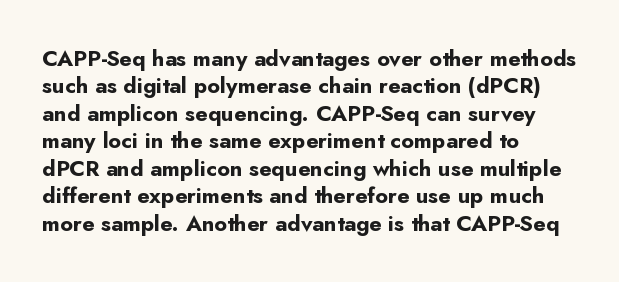
The image shows 22 px bold type, upright; set left-aligned, normal line spacing (1.25x), normal letter spacing, not underlined.
